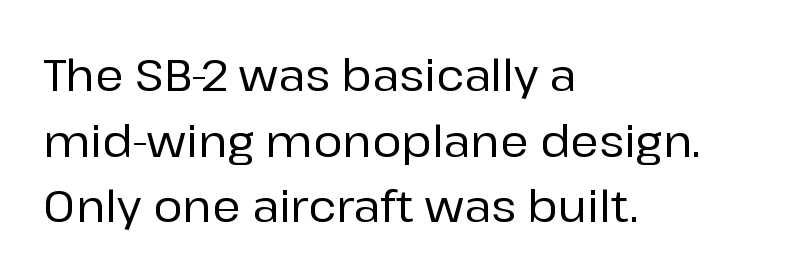
{"serif": "no", "italic": "no", "width": "normal", "stroke_contrast": "low", "x_height": "medium", "monospaced": "no", "underline": "no", "align": "left", "line_spacing": "normal", "line_spacing_ratio": 1.49, "letter_spacing": "normal", "letter_spacing_em": 0.0, "glyph_px": 44}
